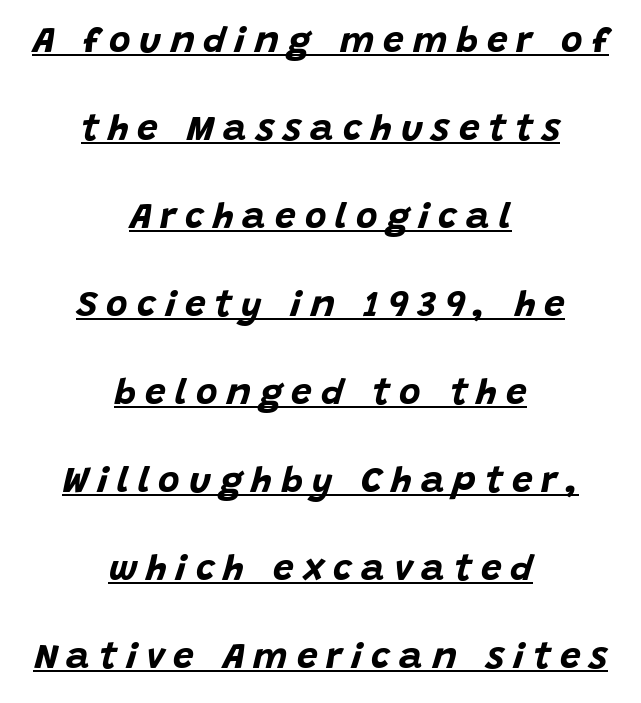
{"italic": "yes", "lean": "right", "slant_degrees": 15, "bold": "yes", "weight": "bold", "width": "normal", "stroke_contrast": "low", "x_height": "large", "monospaced": "no", "underline": "yes", "align": "center", "line_spacing": "loose", "line_spacing_ratio": 2.38, "letter_spacing": "wide", "letter_spacing_em": 0.24, "glyph_px": 37}
